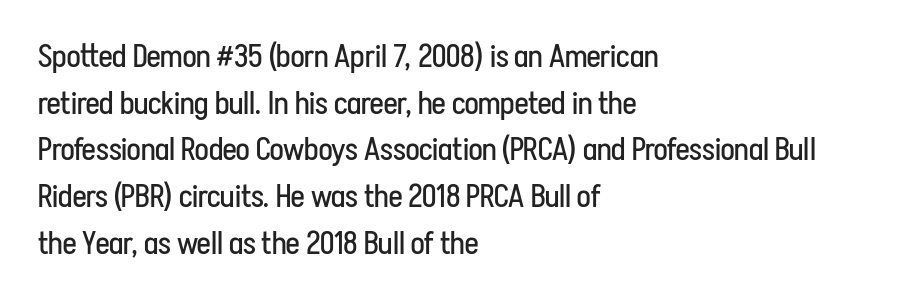
The lettering stays uniformly vertical, giving the passage a roman look. Tracking value appears to be zero — textbook default spacing. Each letter keeps its own natural width here, so spacing adapts to shape. Anything drawn beneath the words? Only blank space.
